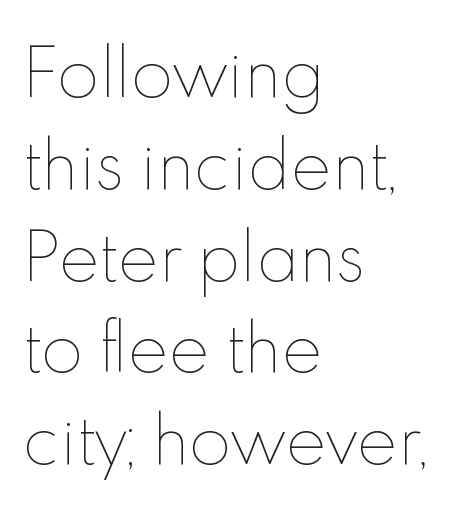
The image shows 62 px thin type, upright; set left-aligned, normal line spacing (1.48x), normal letter spacing, not underlined; a small x-height.
